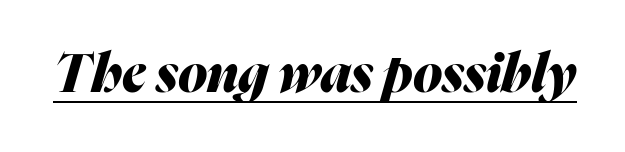
Q: Is the text bold? A: Yes.
Q: Is the text italic (slanted)? A: Yes, it leans right by about 16 degrees.
Q: Is the text underlined? A: Yes.
Q: Is the spacing between letters normal or unusually wide? A: Normal.
Q: Width (condensed, normal, or wide)? A: Normal.
Q: Stroke contrast? A: Medium.
Q: x-height? A: Medium.
Q: Monospaced? A: No.
